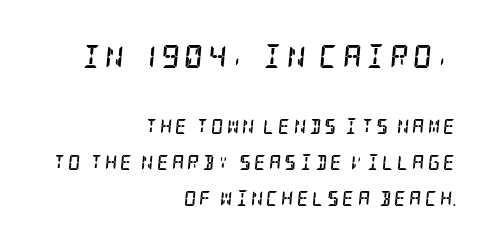
The image shows 23 px bold type, italic (leaning right); set right-aligned, loose line spacing (2.41x), unusually wide letter spacing (+0.2 em), not underlined; the first (top) block is 1.53x larger.
